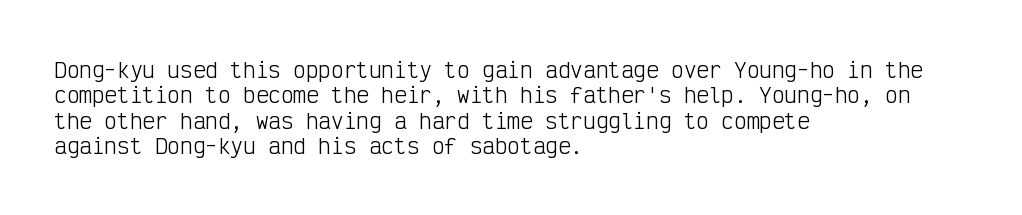
A bare baseline throughout the passage. Line beginnings align vertically; line endings do not. This sample uses plain, unmodified letter spacing. Posture: straight, roman, zero tilt. Is this a heavy cut? Hardly; it is regular or lighter.
